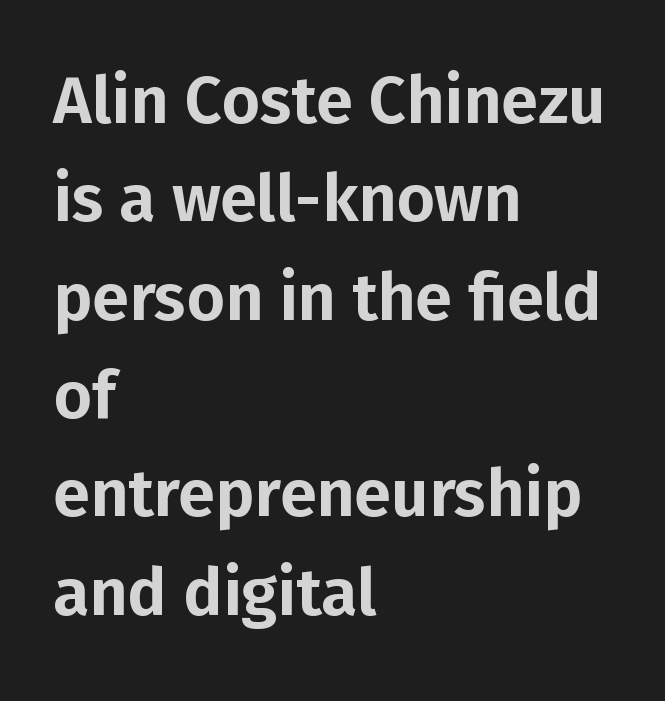
The image shows 66 px sans-serif type, upright; set left-aligned, normal line spacing (1.49x), normal letter spacing, not underlined; low stroke contrast and a medium x-height.
